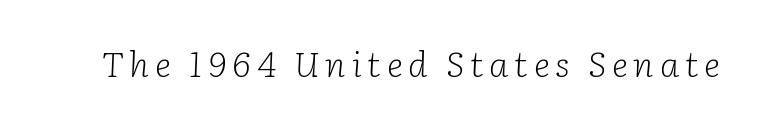
Has an underline been added? It has not. The letters look calm and open, with moderate or lighter stems. Would a proofreader flag this as italicized? Yes. Think of a printed novel: that variable character pitch is what you see here.
